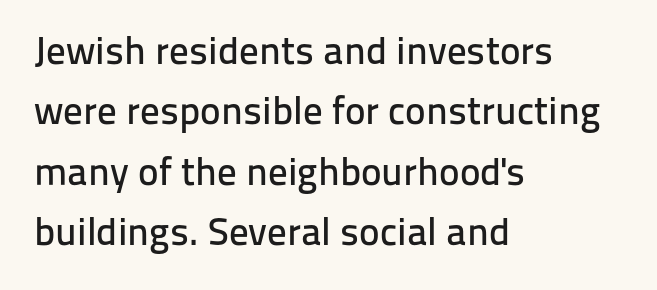
In terms of letterform style, serifs are entirely absent. Regular leading. The string is rendered with underlining switched off. Does the lettering tilt? It doesn't — this is upright. This rendering uses left alignment, leaving the right contour irregular. Proportional: the letters do not fall into vertical columns.
